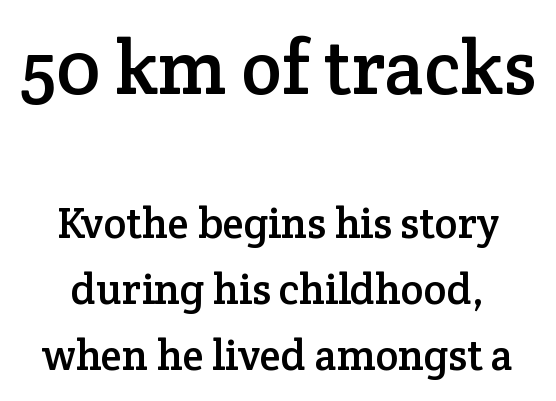
Underline: absent. Leading matches the norm, producing a regular column. Observe the ordinary spacing: letters are neighbours, not strangers. Here the designer chose a conventional face with non-uniform glyph widths.
